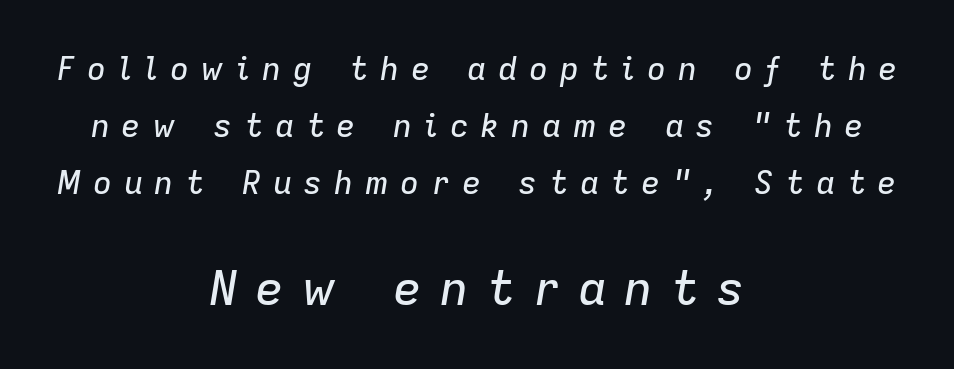
Quick note: italic. Honestly, the letter spacing is so wide it's the main thing you notice. Each row of text sits above clean, open space. Looks like regular typesetting: each glyph gets only the width it needs. A student would notice the bottom passage is typeset larger than what precedes it. A centered setting, common on invitations and titles, is used for this passage.
